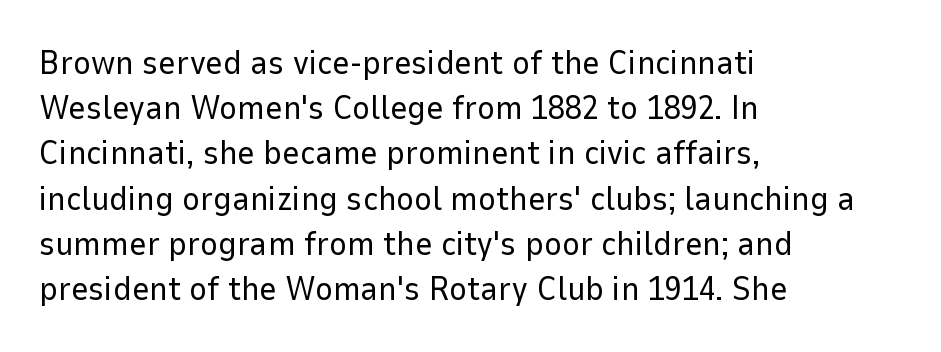
Each row of text sits above clean, open space. Note: no serifs on the glyphs. The passage shown is typed in a proportional face where columns would drift. Italic: no, the glyphs are upright roman. The face used here is rendered with its standard letterfit. Which margin do the lines hug? The left one — the right edge is uneven.
